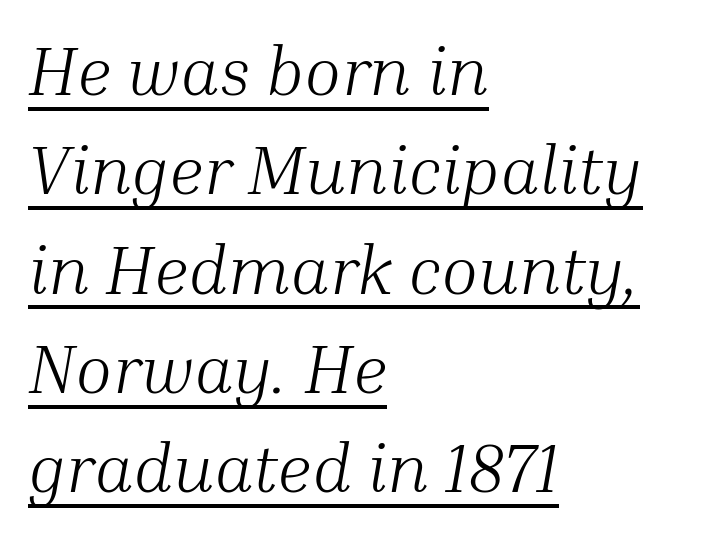
Q: Is the text bold? A: No.
Q: Is the text italic (slanted)? A: Yes, it leans right by about 10 degrees.
Q: Is the typeface a serif or a sans-serif typeface? A: Serif.
Q: Is the text underlined? A: Yes.
Q: How is the paragraph aligned? A: Left-aligned.
Q: Is the spacing between letters normal or unusually wide? A: Normal.
Q: Is the spacing between lines tight, normal or loose? A: Normal.
Q: Width (condensed, normal, or wide)? A: Normal.
Q: Stroke contrast? A: Medium.
Q: x-height? A: Medium.
Q: Monospaced? A: No.
